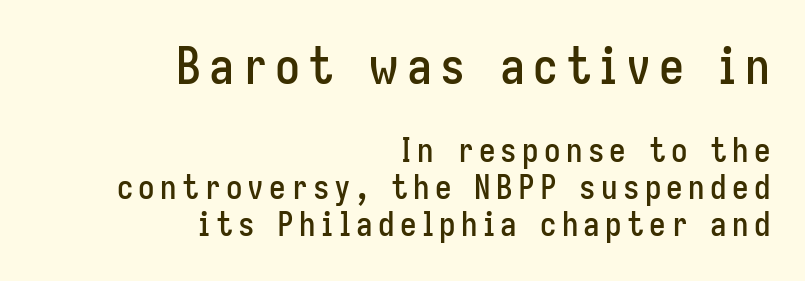
Varying glyph widths throughout — classic text-font behaviour. The zone under the glyphs is completely vacant. Nope, not italic — everything's standing straight. What's the leading like? Squeezed, with rows nearly overlapping. Bigger letters appear in the top chunk; the bottom chunk is reduced. Serif or sans? Sans — the stroke terminals are bare.
